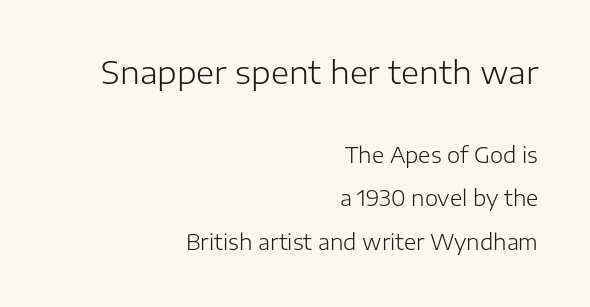
The font's upright variant was chosen for this text. A typesetter would label this face a sans. Quick note: underline off. The emphasis by scale lands on block number one, above.
